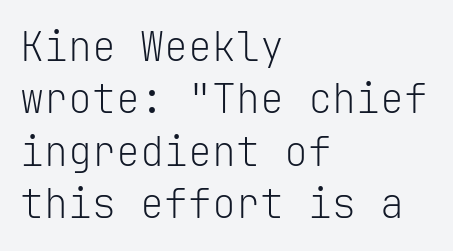
{"serif": "no", "italic": "no", "bold": "no", "weight": "light", "width": "normal", "stroke_contrast": "low", "x_height": "medium", "monospaced": "yes", "underline": "no", "align": "left", "line_spacing": "normal", "line_spacing_ratio": 1.31, "letter_spacing": "normal", "letter_spacing_em": 0.0, "glyph_px": 40}
